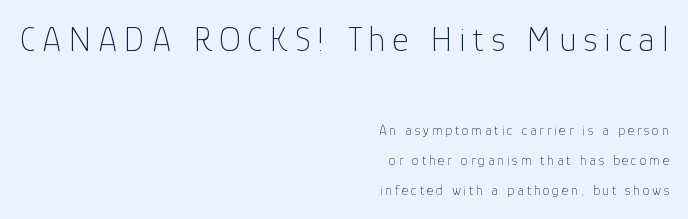
One glance says open: line gaps are wider than usual. A typesetter would mark this as roman, not italic. Of the two passages, the one on top uses the larger point size. Letters have the restrained weight of plain body copy at most.
